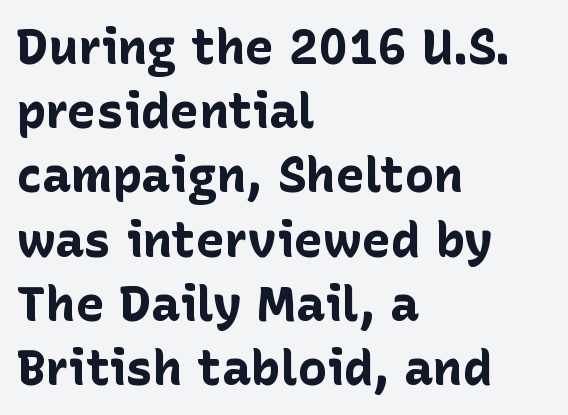
The letters are bold, with thick, heavy strokes. All the whitespace from short lines collects on the right. The font's upright variant was chosen for this text. The zone under the glyphs is completely vacant.
